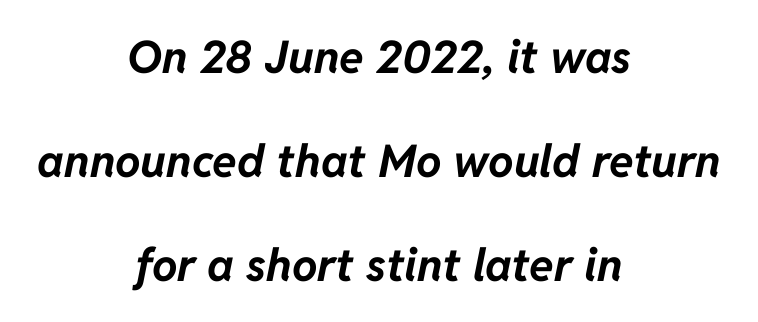
Q: Is the text bold? A: Yes.
Q: Is the text italic (slanted)? A: Yes, it leans right by about 11 degrees.
Q: Is the text underlined? A: No.
Q: How is the paragraph aligned? A: Centered.
Q: Is the spacing between letters normal or unusually wide? A: Normal.
Q: Is the spacing between lines tight, normal or loose? A: Loose.
Q: Width (condensed, normal, or wide)? A: Normal.
Q: Stroke contrast? A: Low.
Q: x-height? A: Medium.
Q: Monospaced? A: No.
